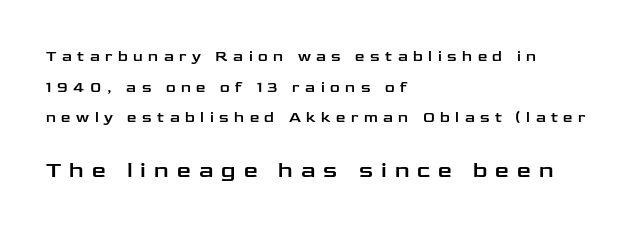
Q: Is the text italic (slanted)? A: No, it is upright.
Q: Is the text underlined? A: No.
Q: How is the paragraph aligned? A: Left-aligned.
Q: Is the spacing between letters normal or unusually wide? A: Unusually wide.
Q: Is the spacing between lines tight, normal or loose? A: Loose.
Q: Which block of text is set in a larger size, the first (top) or the second (bottom)? A: The second (bottom) one.
